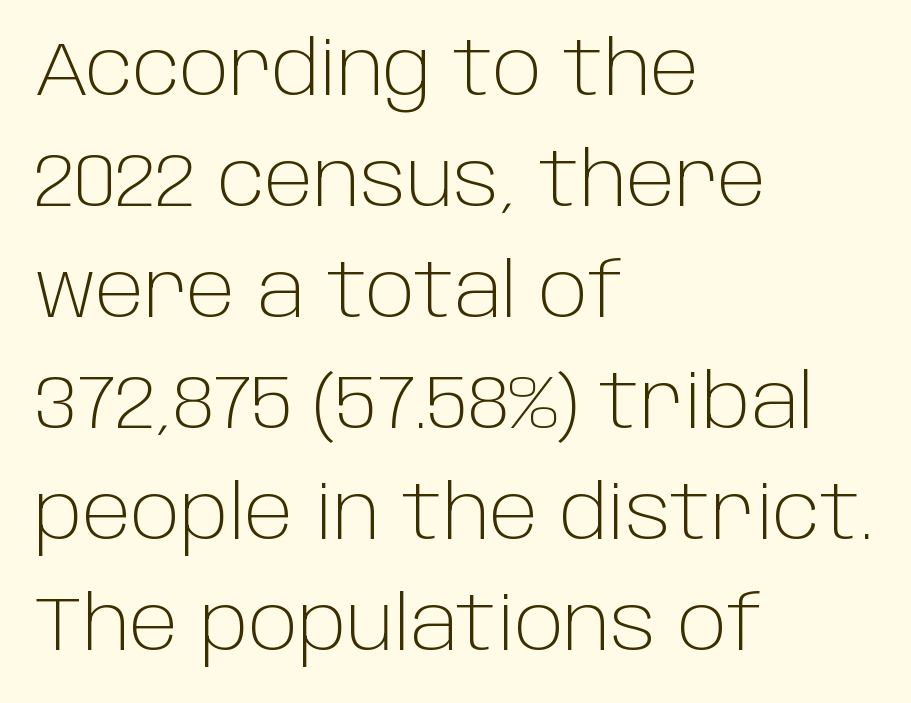
Nobody touched the tracking dial on this one. This reads as an unemphasized weight, regular at the heaviest. If you drew a line through each stem, it would be perfectly vertical. The letters advance in unequal steps, a hallmark of proportional type. The compositor pushed each line to the left boundary. Typographically, this falls in the sans-serif category.
